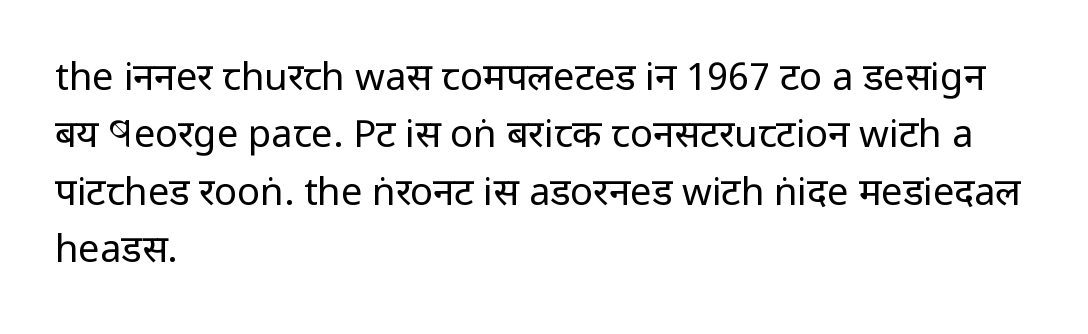
Note: no serifs on the glyphs. Honestly, the letter spacing is just normal — you wouldn't notice it. This is the regular roman posture of the typeface. Regular leading. These lines are rendered in a variable-pitch font. Nobody drew a line under any word here.
